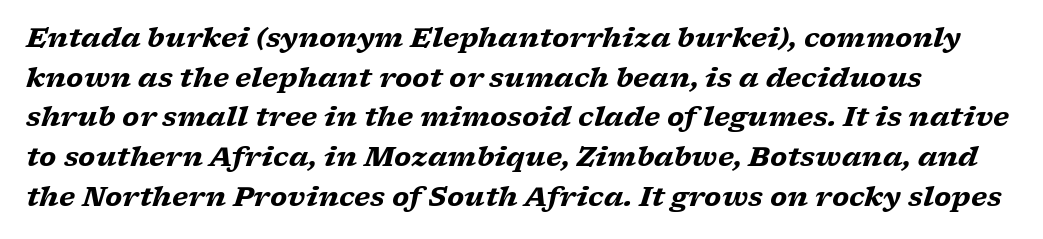
If you drew a line through each stem, it would be angled. Bare-footed words on every line. Standard letterfit; no display-style spreading of the glyphs. Vertical spacing — default.
